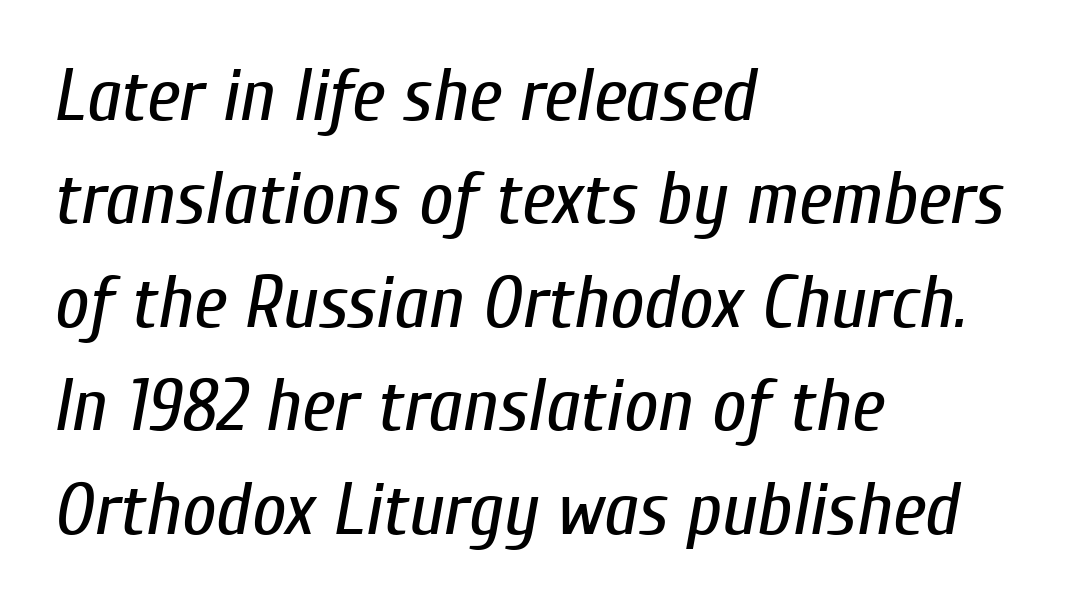
{"italic": "yes", "lean": "right", "slant_degrees": 10, "bold": "no", "weight": "regular", "width": "condensed", "stroke_contrast": "low", "x_height": "medium", "monospaced": "no", "underline": "no", "align": "left", "line_spacing": "normal", "line_spacing_ratio": 1.38, "letter_spacing": "normal", "letter_spacing_em": 0.0, "glyph_px": 75}
